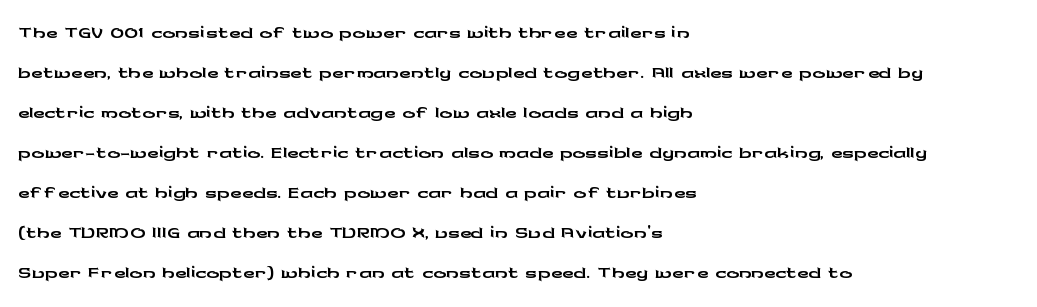
{"serif": "no", "italic": "no", "width": "wide", "stroke_contrast": "low", "x_height": "medium", "monospaced": "no", "underline": "no", "align": "left", "line_spacing": "normal", "line_spacing_ratio": 1.25, "letter_spacing": "normal", "letter_spacing_em": 0.0, "glyph_px": 32}
